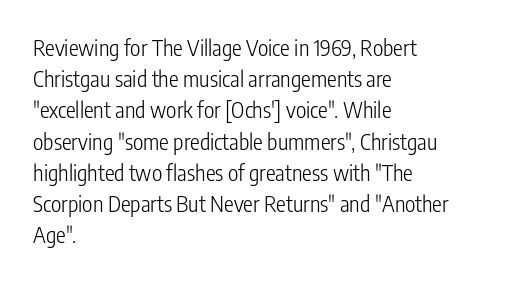
The image shows 22 px text type, upright; set left-aligned, normal line spacing (1.42x), normal letter spacing, not underlined.
